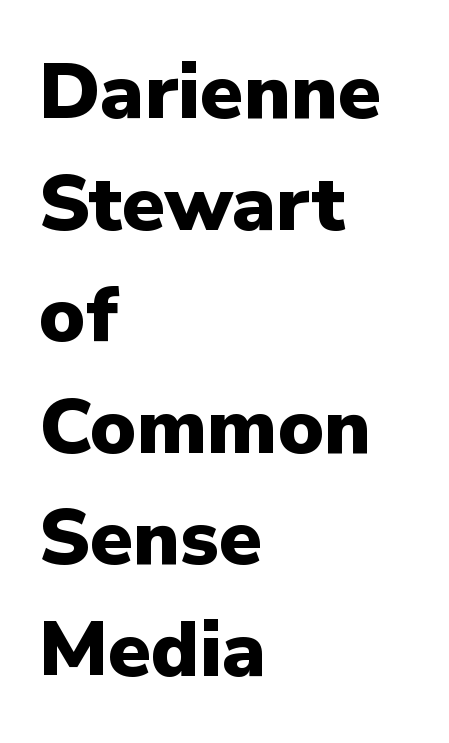
{"serif": "no", "italic": "no", "bold": "yes", "weight": "heavy", "width": "normal", "stroke_contrast": "low", "x_height": "medium", "monospaced": "no", "underline": "no", "align": "left", "line_spacing": "normal", "line_spacing_ratio": 1.43, "letter_spacing": "normal", "letter_spacing_em": 0.0, "glyph_px": 78}
